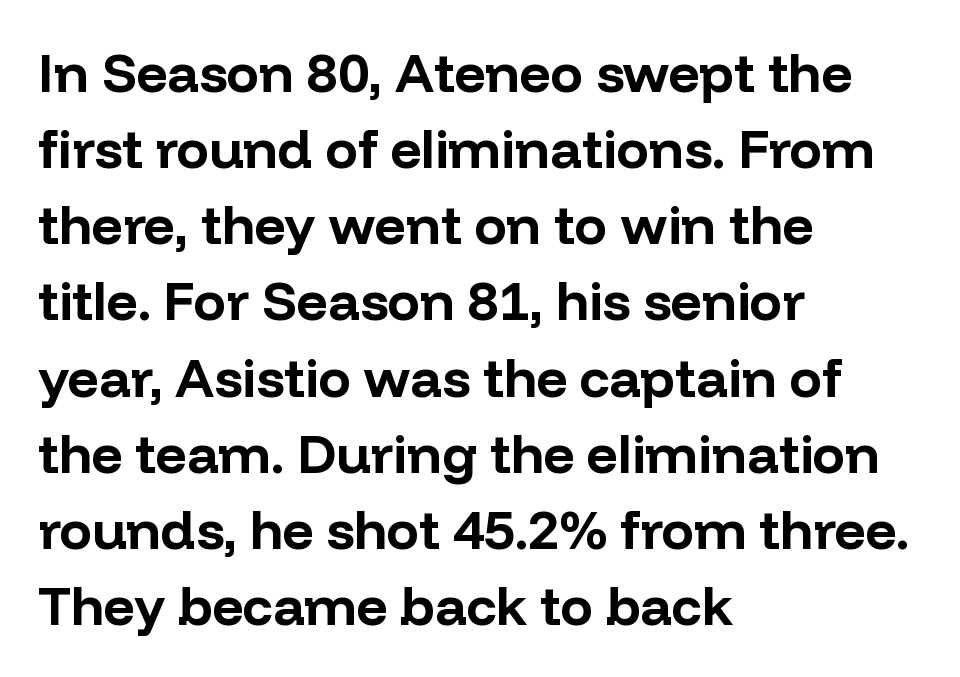
The image shows 54 px bold sans-serif type, upright; set left-aligned, normal line spacing (1.41x), normal letter spacing, not underlined; low stroke contrast and a medium x-height.
